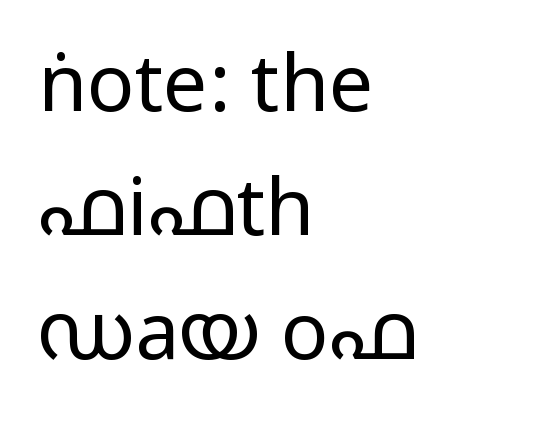
The image shows 79 px light, wide sans-serif type, upright; set left-aligned, normal line spacing (1.57x), normal letter spacing, not underlined; low stroke contrast and a medium x-height.
